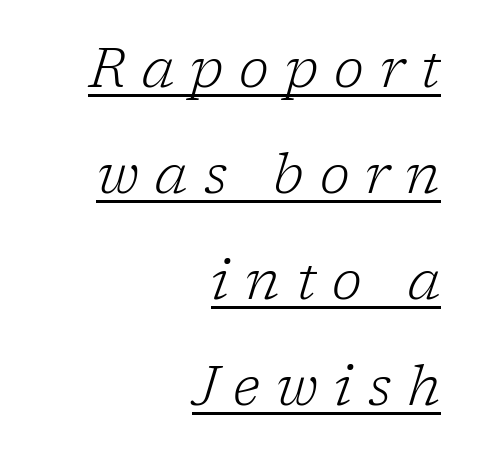
Is this a fixed-width face? No — the glyphs have proportional, varying widths. This rendering employs a face with finishing strokes, i.e., a serif. How are the letters spaced? Widely, with obvious added tracking. Caption: multi-line text, flush right, ragged left. Interline gaps are noticeably wide in this sample. The specimen reads as italic at a glance.
